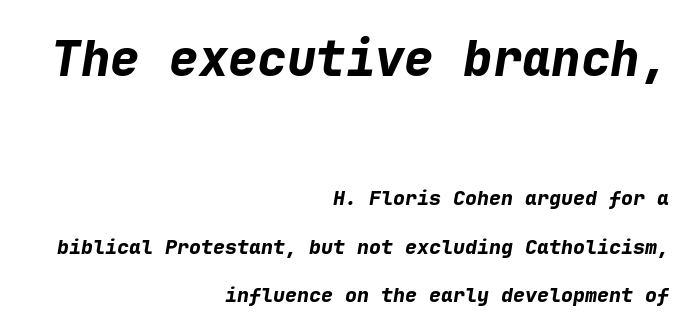
{"italic": "yes", "lean": "right", "slant_degrees": 9, "bold": "yes", "weight": "bold", "width": "normal", "stroke_contrast": "low", "x_height": "medium", "monospaced": "yes", "underline": "no", "align": "right", "line_spacing": "loose", "line_spacing_ratio": 2.43, "letter_spacing": "normal", "letter_spacing_em": 0.0, "larger_block": "first", "size_ratio": 2.45, "glyph_px": 49}
